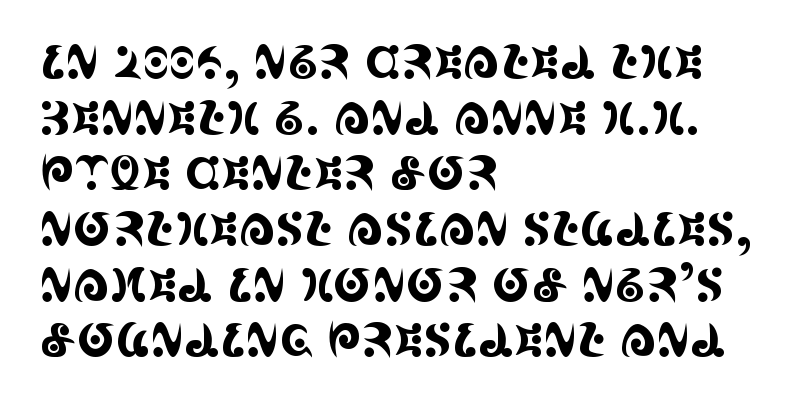
{"serif": "yes", "italic": "no", "width": "condensed", "x_height": "large", "monospaced": "no", "underline": "no", "align": "left", "line_spacing_ratio": 1.21, "letter_spacing": "normal", "letter_spacing_em": 0.0, "glyph_px": 46}
